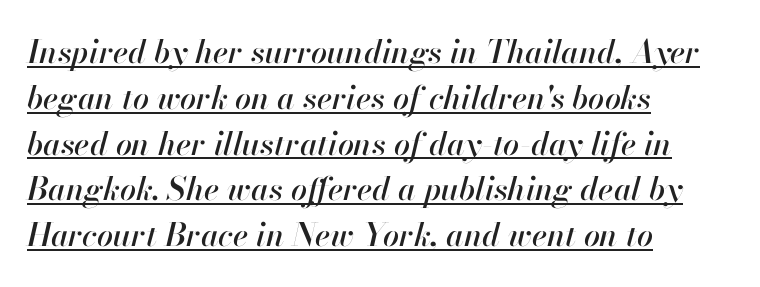
Interline gaps are of average width in this sample. This rendering features underlined lettering. The axis of the letterforms is tilted away from vertical. The lines in this sample share a left origin and differ only in where they stop. These lines keep a tight, regular rhythm from letter to letter.
